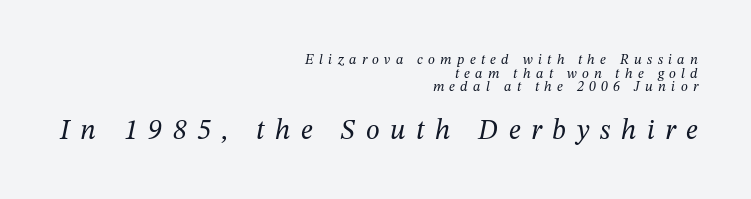
Leading: reduced. Typeset ragged left — the right edge is the straight one. Varying glyph widths throughout — classic text-font behaviour. Yep, that's italic — everything's leaning. Lines of text with bare space underneath.
